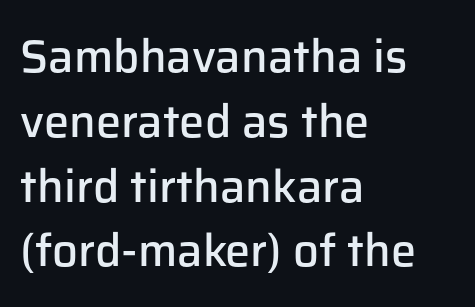
The image shows 45 px semibold sans-serif type, upright; set left-aligned, normal line spacing (1.44x), normal letter spacing, not underlined; low stroke contrast and a medium x-height.
